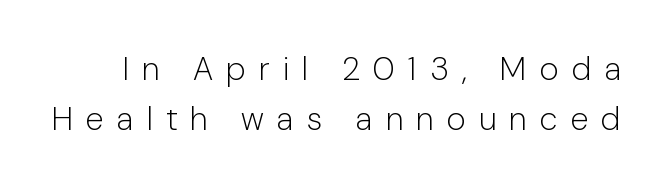
Is this a sans? Yes — the strokes have no serifs. A typesetter would call this leading conventional body-copy spacing. The specimen reads as upright at a glance. Compared with a typical body face, this is equally light or lighter still.
